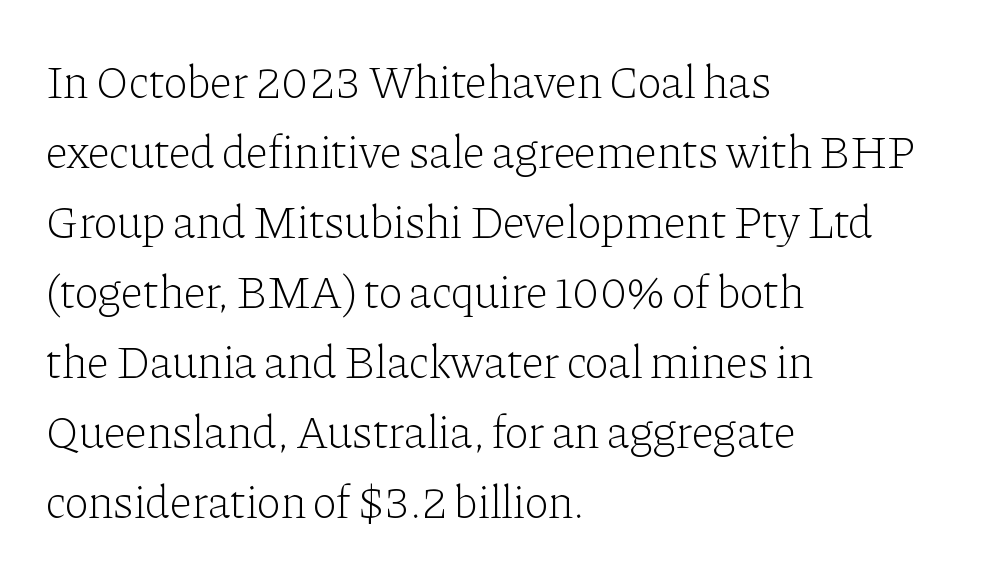
{"serif": "yes", "italic": "no", "bold": "no", "weight": "light", "width": "normal", "stroke_contrast": "low", "x_height": "medium", "monospaced": "no", "underline": "no", "align": "left", "line_spacing": "normal", "line_spacing_ratio": 1.52, "letter_spacing": "normal", "letter_spacing_em": 0.0, "glyph_px": 46}
